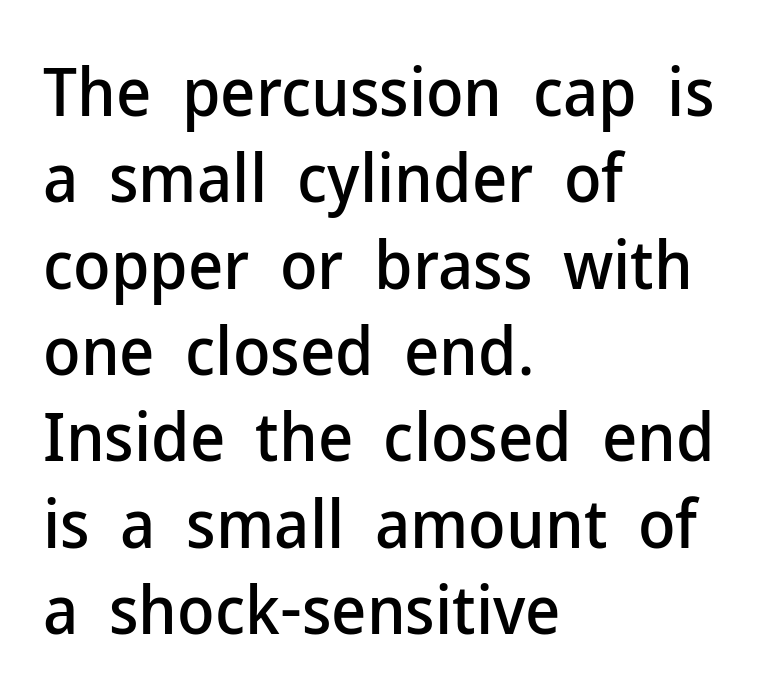
The image shows 68 px sans-serif type, upright; set left-aligned, normal line spacing (1.27x), normal letter spacing, not underlined; low stroke contrast and a medium x-height.
